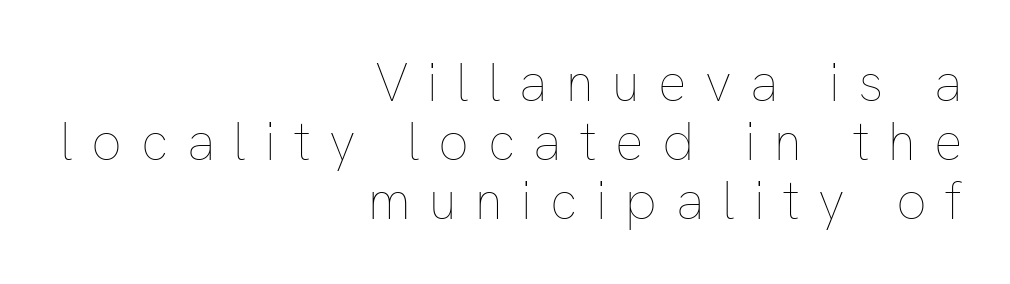
The image shows 53 px thin type, upright; set right-aligned, tight line spacing (1.11x), unusually wide letter spacing (+0.35 em), not underlined; low stroke contrast and a medium x-height.
